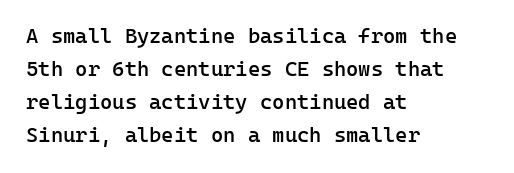
The image shows 21 px text type, upright; set left-aligned, normal line spacing (1.57x), normal letter spacing, not underlined.
